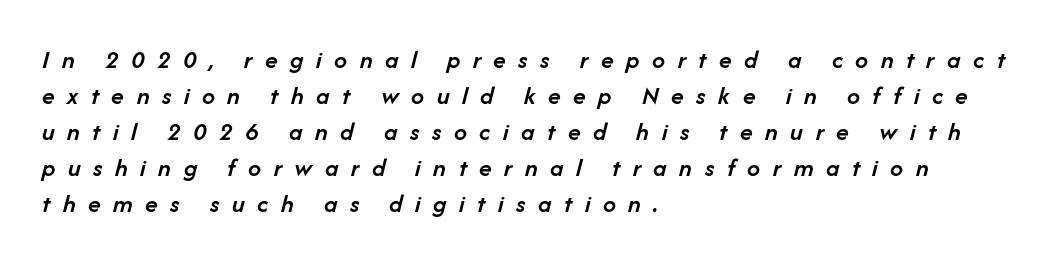
The image shows 26 px text type, italic (leaning right); set left-aligned, normal line spacing (1.38x), unusually wide letter spacing (+0.48 em), not underlined.
